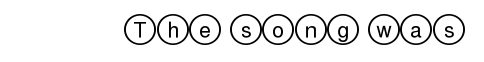
{"italic": "no", "underline": "no", "letter_spacing": "normal", "letter_spacing_em": 0.0, "glyph_px": 21}
